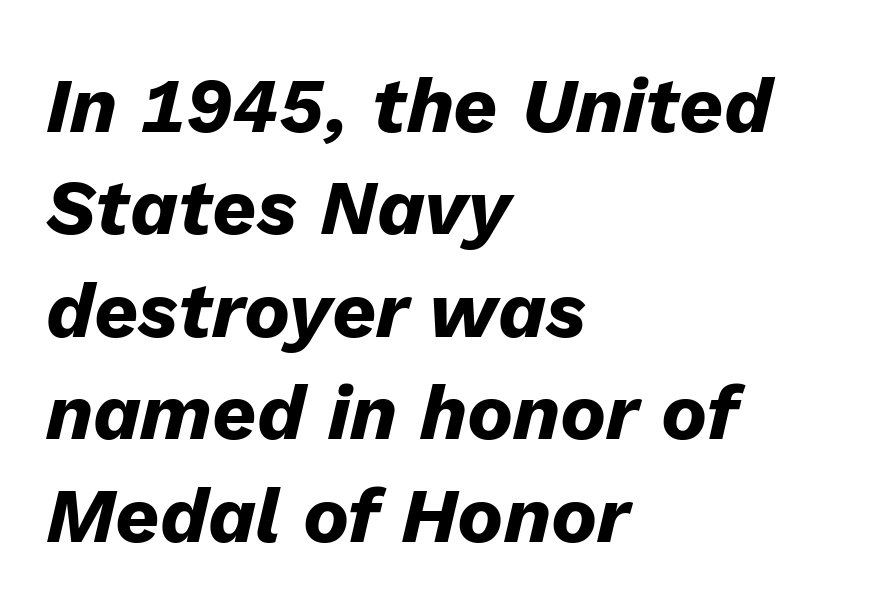
{"italic": "yes", "lean": "right", "slant_degrees": 13, "bold": "yes", "weight": "heavy", "width": "normal", "stroke_contrast": "low", "x_height": "medium", "monospaced": "no", "underline": "no", "align": "left", "line_spacing": "normal", "line_spacing_ratio": 1.33, "letter_spacing": "normal", "letter_spacing_em": 0.0, "glyph_px": 77}
